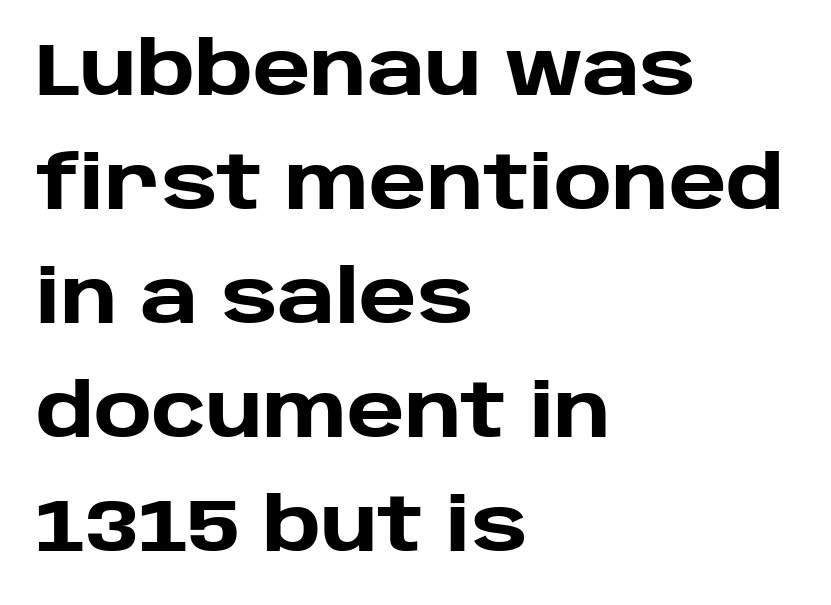
{"serif": "no", "italic": "no", "bold": "yes", "weight": "heavy", "width": "normal", "stroke_contrast": "low", "x_height": "large", "monospaced": "no", "underline": "no", "align": "left", "line_spacing": "normal", "line_spacing_ratio": 1.56, "letter_spacing": "normal", "letter_spacing_em": 0.0, "glyph_px": 73}
